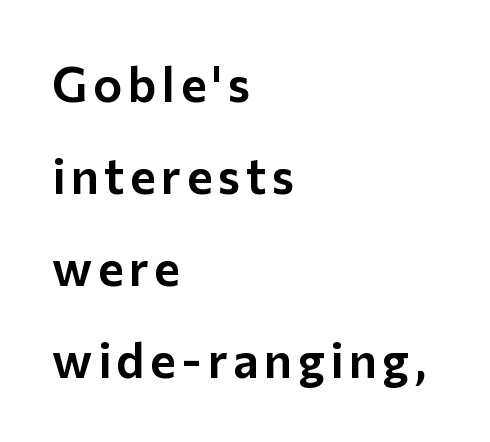
Does the type have serifs? No, each stem ends abruptly. Do the characters align in a grid? No, the font is proportional. Teacher's note: observe the even left margin — that is flush-left alignment. Characters remain perfectly vertical along every line. Plain, unruled lines of type.
